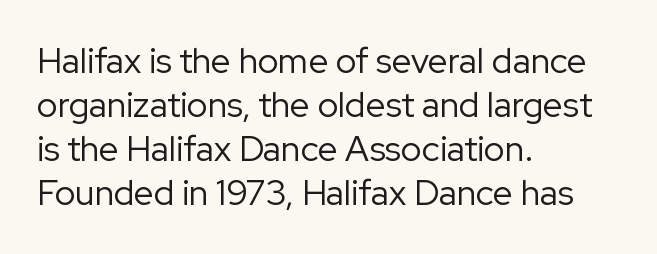
The image shows 35 px regular-weight sans-serif type, upright; set left-aligned, normal line spacing (1.26x), normal letter spacing, not underlined; low stroke contrast and a medium x-height.
